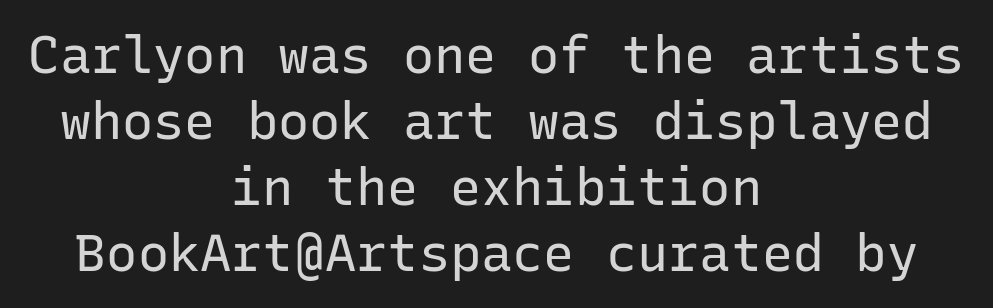
The image shows 52 px regular-weight sans-serif type, upright, monospaced; set centered, normal line spacing (1.27x), normal letter spacing, not underlined; low stroke contrast and a medium x-height.
